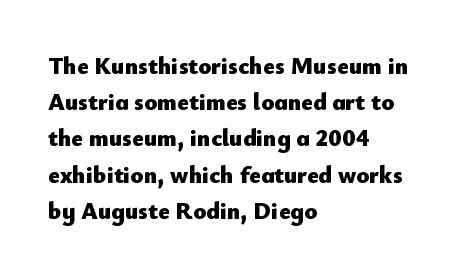
Q: Is the text bold? A: Yes.
Q: Is the text italic (slanted)? A: No, it is upright.
Q: Is the text underlined? A: No.
Q: How is the paragraph aligned? A: Left-aligned.
Q: Is the spacing between letters normal or unusually wide? A: Normal.
Q: Is the spacing between lines tight, normal or loose? A: Normal.
